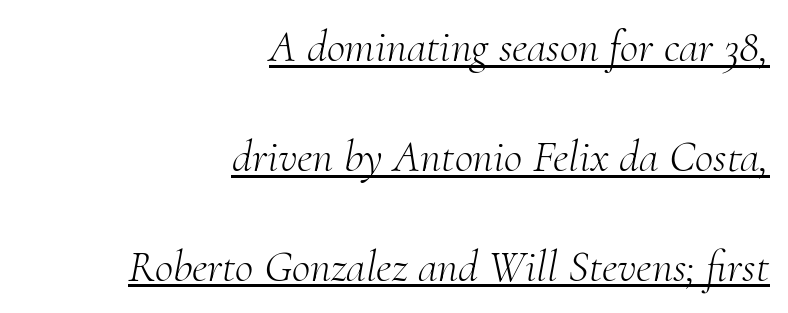
Characters are canted at an angle relative to the baseline's perpendicular. Examine the stroke ends and you'll spot serifs. This reads as an unemphasized weight, regular at the heaviest. You can see a thin bar hugging the bottom of the glyphs. In terms of letterspacing, this is plain default setting.
